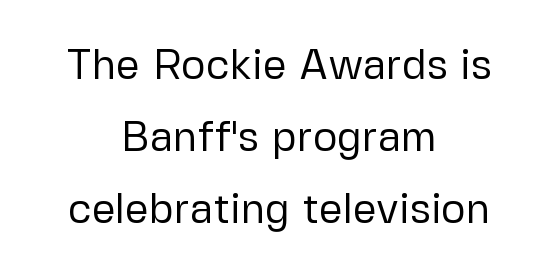
Q: Is the text bold? A: No.
Q: Is the text italic (slanted)? A: No, it is upright.
Q: Is the typeface a serif or a sans-serif typeface? A: Sans-serif.
Q: Is the text underlined? A: No.
Q: How is the paragraph aligned? A: Centered.
Q: Is the spacing between letters normal or unusually wide? A: Normal.
Q: Width (condensed, normal, or wide)? A: Normal.
Q: Stroke contrast? A: Low.
Q: x-height? A: Medium.
Q: Monospaced? A: No.
